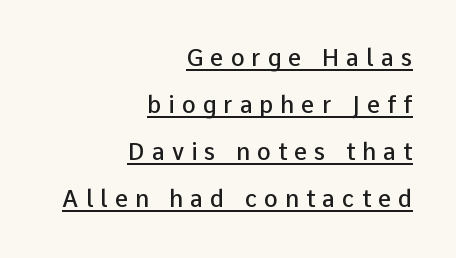
{"italic": "no", "bold": "semi", "underline": "yes", "align": "right", "line_spacing": "loose", "line_spacing_ratio": 2.05, "letter_spacing": "wide", "letter_spacing_em": 0.31, "glyph_px": 23}
